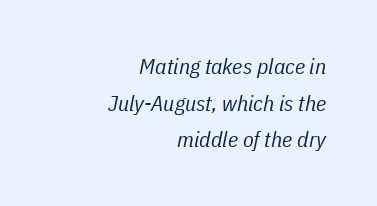
The image shows 22 px text type, italic (leaning right); set right-aligned, normal line spacing (1.67x), normal letter spacing, not underlined.
